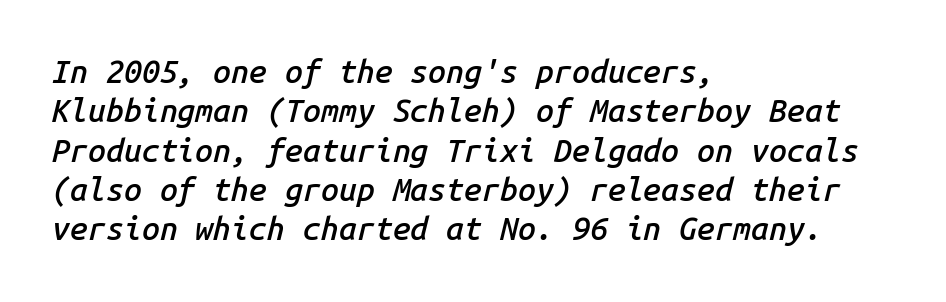
The image shows 32 px semibold type, italic (leaning right), monospaced; set left-aligned, line spacing 1.23x, normal letter spacing, not underlined; low stroke contrast and a medium x-height.
